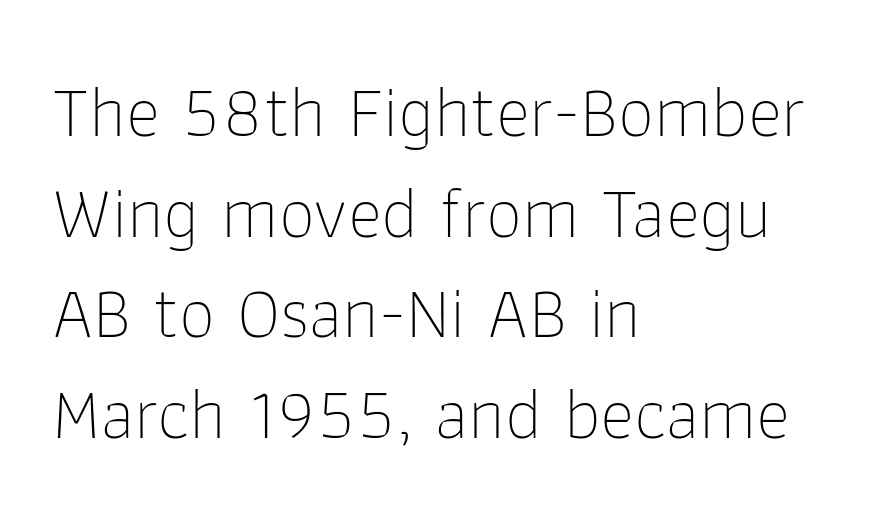
{"serif": "no", "italic": "no", "bold": "no", "weight": "thin", "width": "normal", "stroke_contrast": "low", "x_height": "medium", "monospaced": "no", "underline": "no", "align": "left", "line_spacing": "normal", "line_spacing_ratio": 1.38, "letter_spacing": "normal", "letter_spacing_em": 0.0, "glyph_px": 73}
